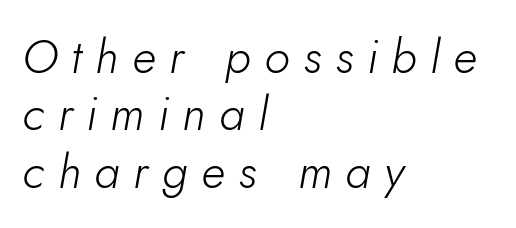
The image shows 47 px light type, italic (leaning right); set left-aligned, line spacing 1.22x, unusually wide letter spacing (+0.29 em), not underlined; low stroke contrast and a small x-height.
